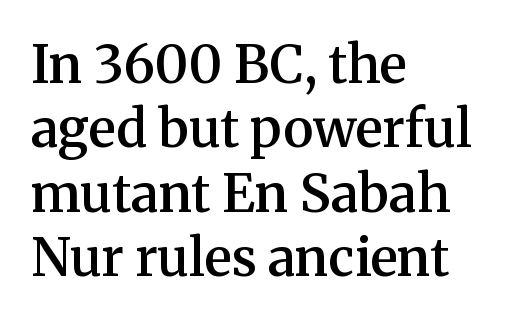
Inter-character spacing is left at the font's built-in metrics. The typesetter chose a ragged-right arrangement here. Are there feet on the stems? There are — it's a serif. Emphasis by weight is partial: semibold. Unmarked baselines from the first word to the last.
